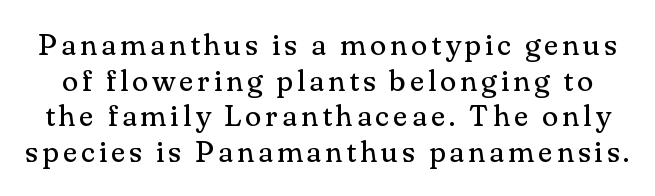
The image shows 30 px regular-weight serif type, upright; set line spacing 1.19x, not underlined; medium stroke contrast and a small x-height.
